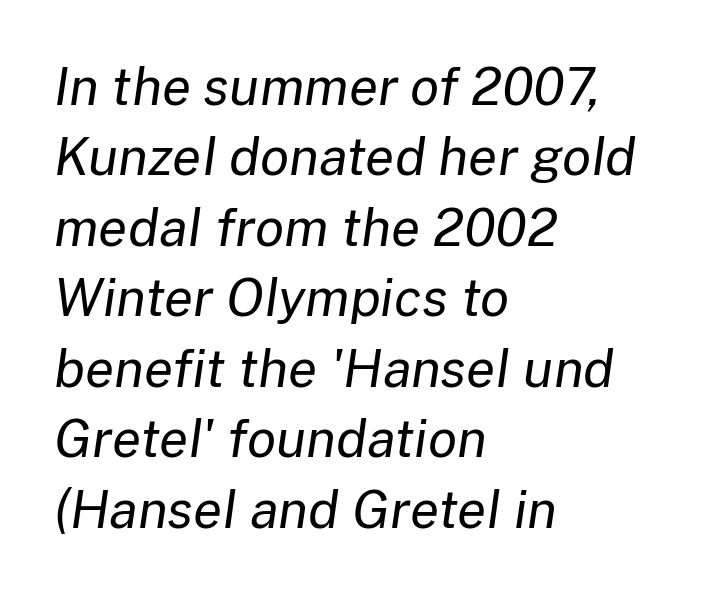
Q: Is the text bold? A: No.
Q: Is the text italic (slanted)? A: Yes, it leans right by about 8 degrees.
Q: Is the text underlined? A: No.
Q: How is the paragraph aligned? A: Left-aligned.
Q: Is the spacing between letters normal or unusually wide? A: Normal.
Q: Is the spacing between lines tight, normal or loose? A: Normal.
Q: Width (condensed, normal, or wide)? A: Normal.
Q: Stroke contrast? A: Low.
Q: x-height? A: Medium.
Q: Monospaced? A: No.
